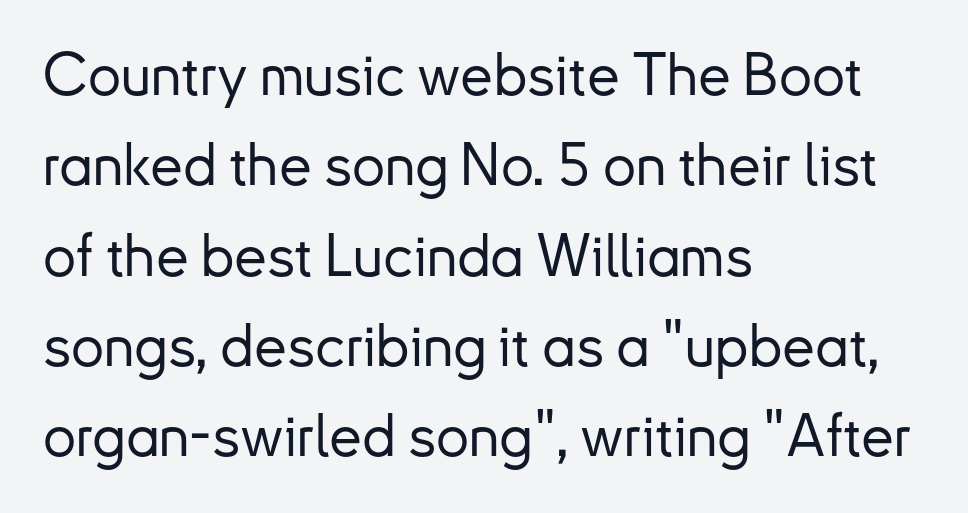
The image shows 59 px sans-serif type, upright; set left-aligned, normal line spacing (1.53x), normal letter spacing, not underlined; low stroke contrast and a small x-height.
